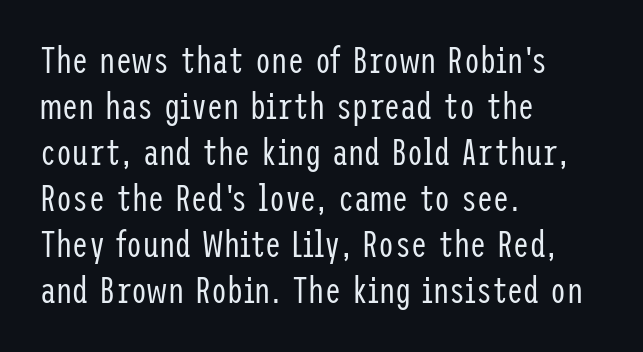
{"serif": "no", "italic": "no", "bold": "no", "weight": "regular", "width": "condensed", "stroke_contrast": "low", "x_height": "medium", "underline": "no", "align": "left", "line_spacing": "normal", "line_spacing_ratio": 1.28, "letter_spacing": "normal", "letter_spacing_em": 0.0, "glyph_px": 36}
